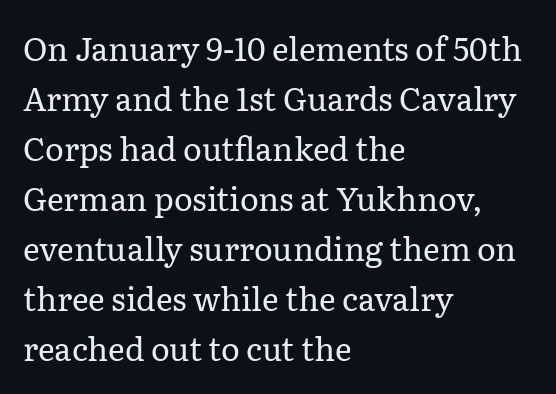
{"serif": "yes", "italic": "no", "bold": "no", "weight": "regular", "width": "normal", "stroke_contrast": "low", "x_height": "medium", "monospaced": "no", "underline": "no", "align": "left", "line_spacing": "normal", "line_spacing_ratio": 1.56, "letter_spacing": "normal", "letter_spacing_em": 0.0, "glyph_px": 32}
